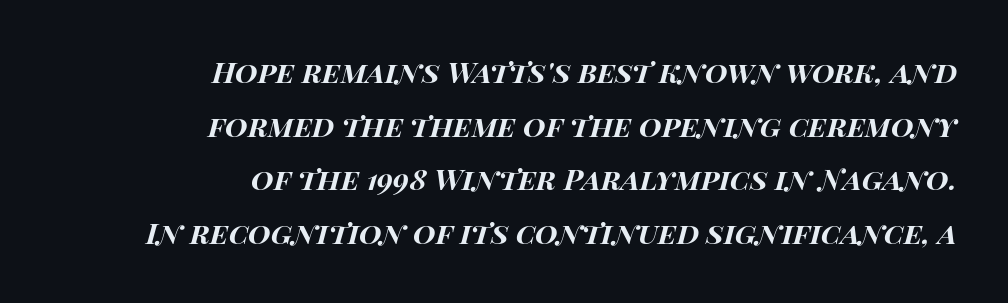
{"italic": "yes", "lean": "right", "slant_degrees": 15, "bold": "yes", "weight": "bold", "width": "wide", "stroke_contrast": "high", "x_height": "large", "monospaced": "no", "underline": "no", "align": "right", "line_spacing_ratio": 1.85, "letter_spacing": "normal", "letter_spacing_em": 0.0, "glyph_px": 29}
